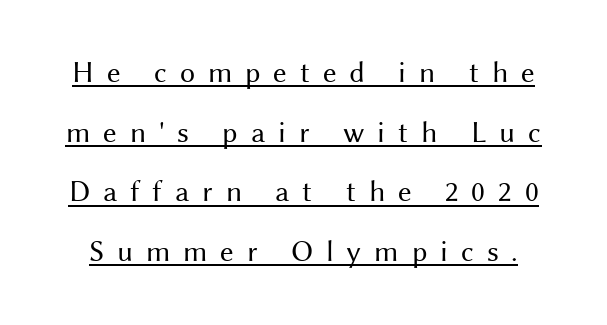
{"serif": "no", "italic": "no", "bold": "no", "weight": "regular", "width": "normal", "stroke_contrast": "medium", "x_height": "medium", "monospaced": "no", "underline": "yes", "line_spacing": "loose", "line_spacing_ratio": 1.99, "letter_spacing": "wide", "letter_spacing_em": 0.43, "glyph_px": 30}
